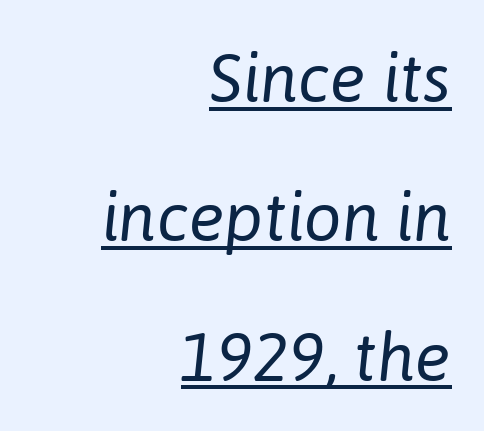
The lines are quadded right. It's the slanting kind of type. Summary of weight: not heavy and not bold. The letters advance in unequal steps, a hallmark of proportional type.
